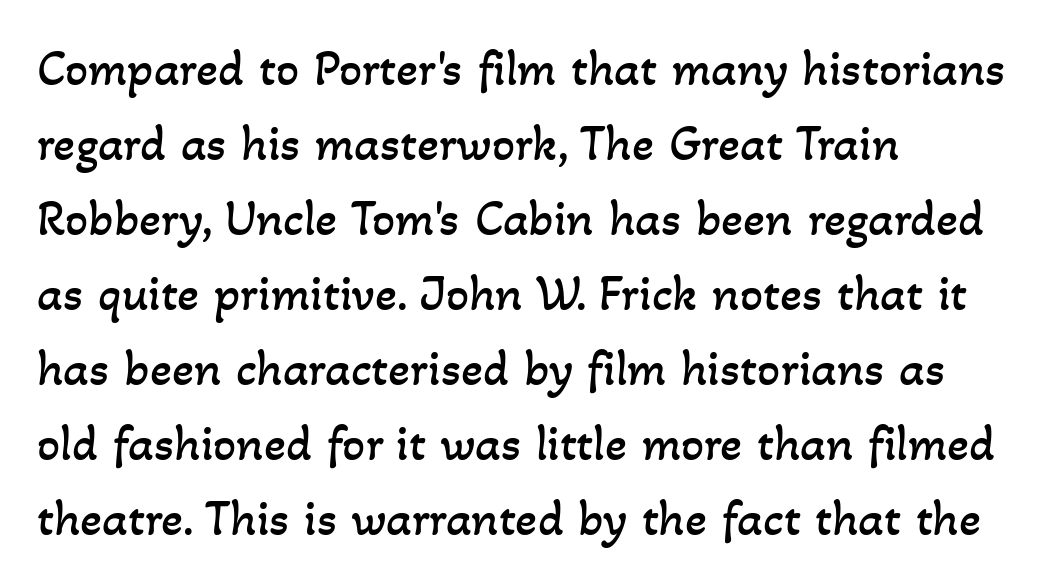
{"bold": "no", "weight": "regular", "width": "normal", "stroke_contrast": "low", "x_height": "small", "monospaced": "no", "underline": "no", "align": "left", "line_spacing": "normal", "line_spacing_ratio": 1.47, "letter_spacing": "normal", "letter_spacing_em": 0.0, "glyph_px": 51}
